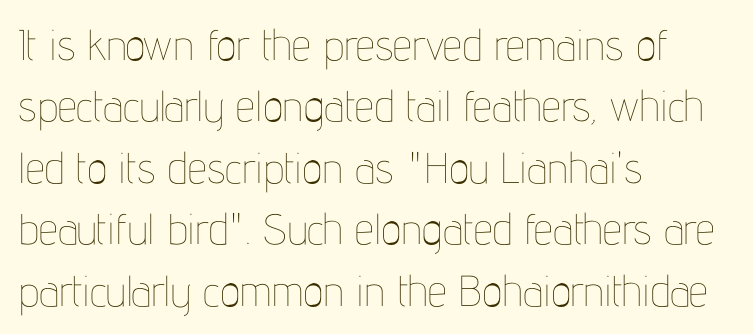
Q: Is the text bold? A: No.
Q: Is the text italic (slanted)? A: No, it is upright.
Q: Is the text underlined? A: No.
Q: How is the paragraph aligned? A: Left-aligned.
Q: Is the spacing between letters normal or unusually wide? A: Normal.
Q: Is the spacing between lines tight, normal or loose? A: Normal.
Q: Width (condensed, normal, or wide)? A: Condensed.
Q: Stroke contrast? A: Low.
Q: x-height? A: Medium.
Q: Monospaced? A: No.
